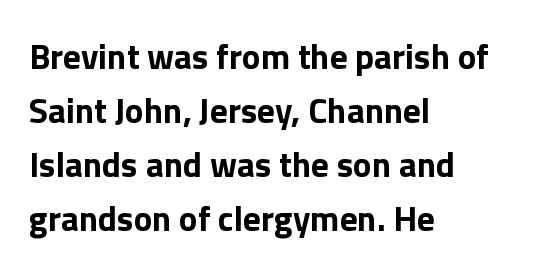
{"serif": "no", "italic": "no", "bold": "yes", "weight": "bold", "width": "normal", "stroke_contrast": "low", "x_height": "medium", "monospaced": "no", "underline": "no", "align": "left", "line_spacing": "normal", "line_spacing_ratio": 1.54, "letter_spacing": "normal", "letter_spacing_em": 0.0, "glyph_px": 35}
